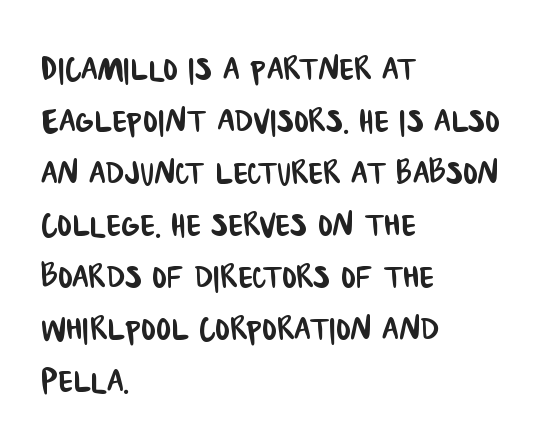
{"serif": "no", "width": "condensed", "stroke_contrast": "low", "x_height": "large", "monospaced": "no", "underline": "no", "align": "left", "line_spacing_ratio": 1.21, "letter_spacing": "normal", "letter_spacing_em": 0.0, "glyph_px": 43}
